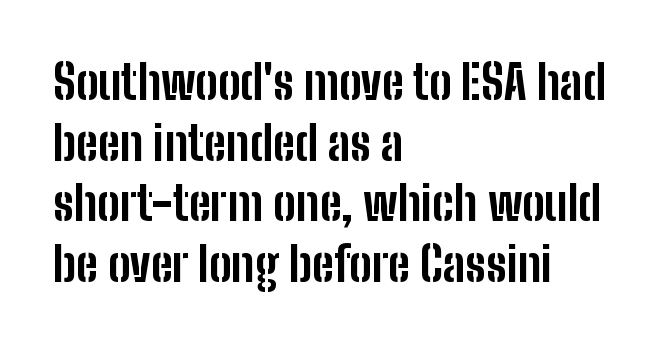
This sample uses a sans-serif face. The type is set solid horizontally, with unmodified tracking. The passage shown is typed in a proportional face where columns would drift. The letters stand straight up with perfectly vertical stems. Horizontally, the lines are justified to the leading edge only. The designer left line spacing at the default.
